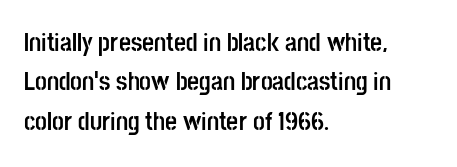
Q: Is the text bold? A: Yes.
Q: Is the text italic (slanted)? A: No, it is upright.
Q: Is the text underlined? A: No.
Q: How is the paragraph aligned? A: Left-aligned.
Q: Is the spacing between letters normal or unusually wide? A: Normal.
Q: Is the spacing between lines tight, normal or loose? A: Normal.
